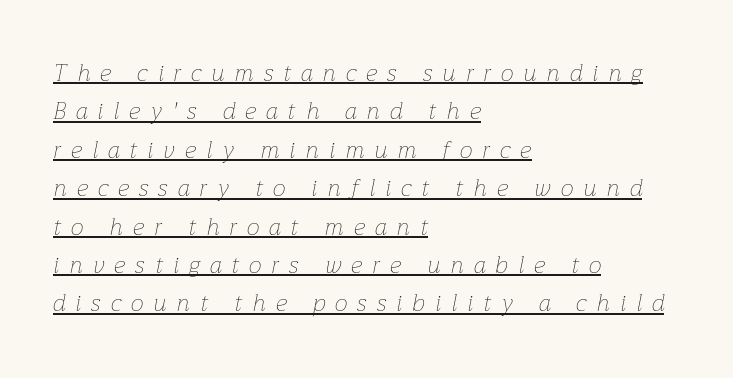
{"italic": "yes", "lean": "right", "slant_degrees": 12, "bold": "no", "underline": "yes", "align": "left", "line_spacing": "normal", "line_spacing_ratio": 1.67, "letter_spacing": "wide", "letter_spacing_em": 0.45, "glyph_px": 23}
